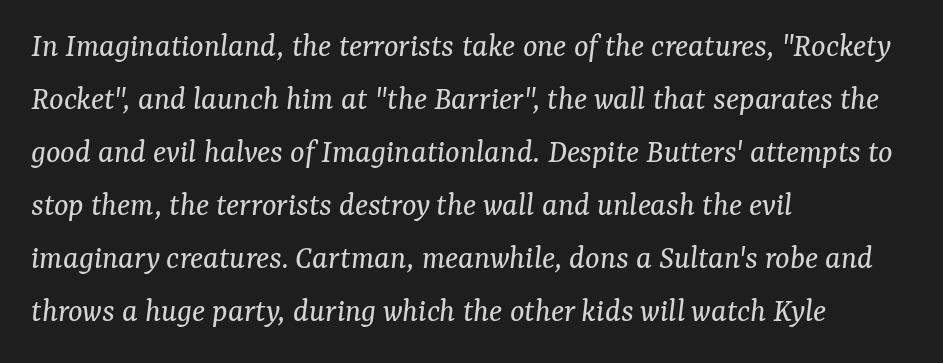
Q: Is the text bold? A: No.
Q: Is the text italic (slanted)? A: Yes, it leans right by about 7 degrees.
Q: Is the typeface a serif or a sans-serif typeface? A: Serif.
Q: Is the text underlined? A: No.
Q: How is the paragraph aligned? A: Left-aligned.
Q: Is the spacing between letters normal or unusually wide? A: Normal.
Q: Is the spacing between lines tight, normal or loose? A: Normal.
Q: Width (condensed, normal, or wide)? A: Normal.
Q: Stroke contrast? A: Medium.
Q: x-height? A: Medium.
Q: Monospaced? A: No.
